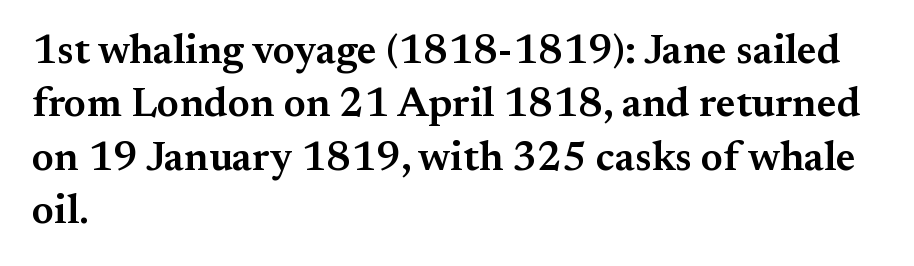
The ragged edge is on the right, which tells us the setting is flush left. This sample has the flowing, uneven cadence of proportional lettering. Does the leading feel generous? No, just average. These lines are composed in type with serifs. The font's upright variant was chosen for this text. Glyph-to-glyph distance matches everyday printed text.
